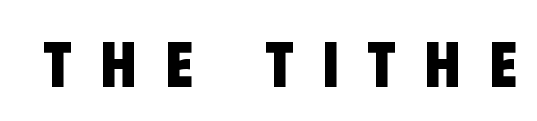
The image shows 64 px heavy, condensed sans-serif type; set unusually wide letter spacing (+0.45 em), not underlined; low stroke contrast and a large x-height.
